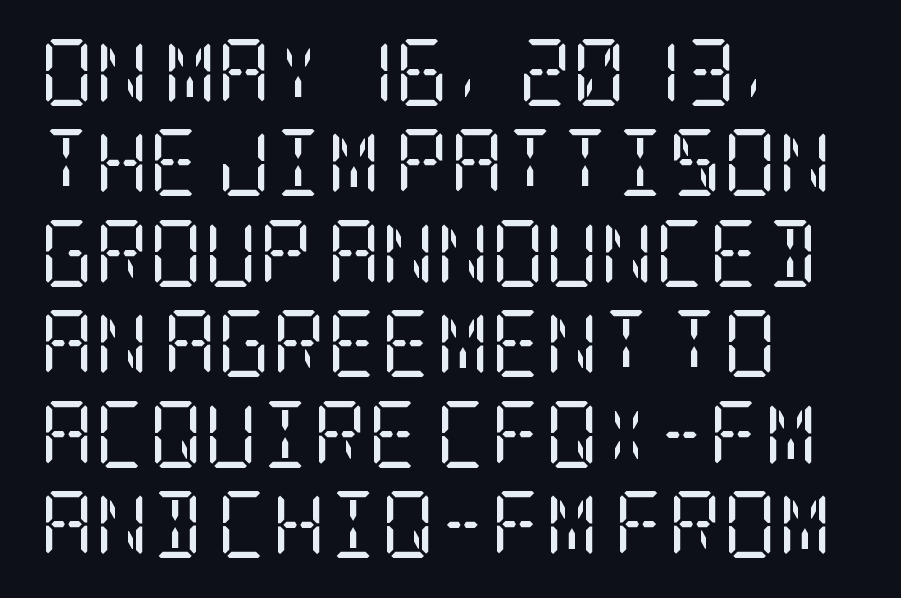
Q: Is the text bold? A: No.
Q: Is the text italic (slanted)? A: No, it is upright.
Q: Is the typeface a serif or a sans-serif typeface? A: Serif.
Q: Is the text underlined? A: No.
Q: How is the paragraph aligned? A: Left-aligned.
Q: Is the spacing between letters normal or unusually wide? A: Normal.
Q: Is the spacing between lines tight, normal or loose? A: Normal.
Q: Width (condensed, normal, or wide)? A: Condensed.
Q: Stroke contrast? A: Low.
Q: x-height? A: Large.
